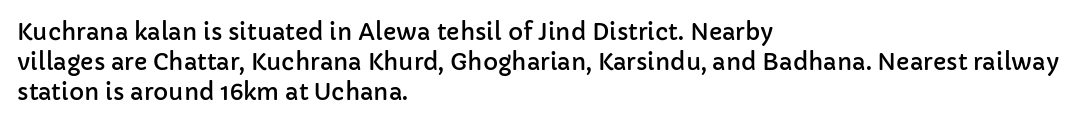
The image shows 23 px text type, upright; set left-aligned, normal line spacing (1.31x), normal letter spacing, not underlined.
